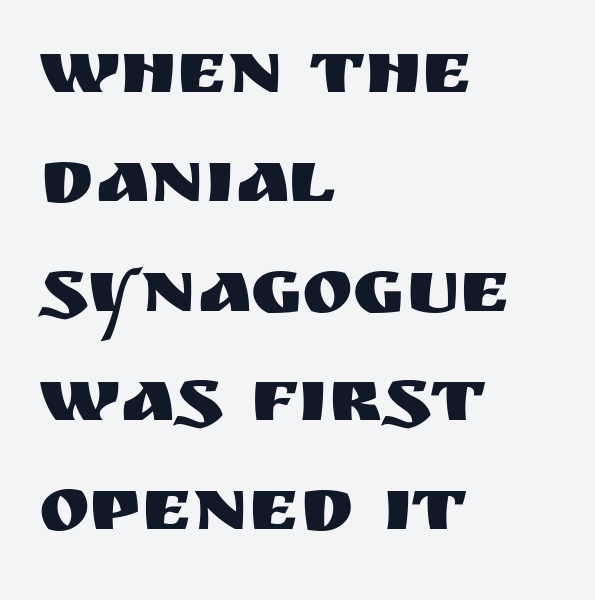
The string is rendered with underlining switched off. Upright lettering throughout. Reading down the block, your eye returns to a fixed left position each line. Proportional: the letters do not fall into vertical columns.
